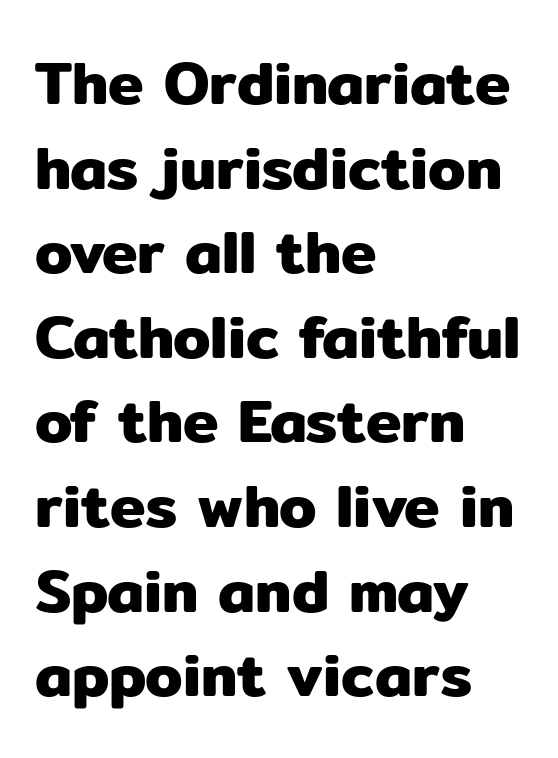
Q: Is the text italic (slanted)? A: No, it is upright.
Q: Is the typeface a serif or a sans-serif typeface? A: Sans-serif.
Q: Is the text underlined? A: No.
Q: How is the paragraph aligned? A: Left-aligned.
Q: Is the spacing between letters normal or unusually wide? A: Normal.
Q: Is the spacing between lines tight, normal or loose? A: Normal.
Q: Width (condensed, normal, or wide)? A: Normal.
Q: Stroke contrast? A: Low.
Q: x-height? A: Medium.
Q: Monospaced? A: No.
